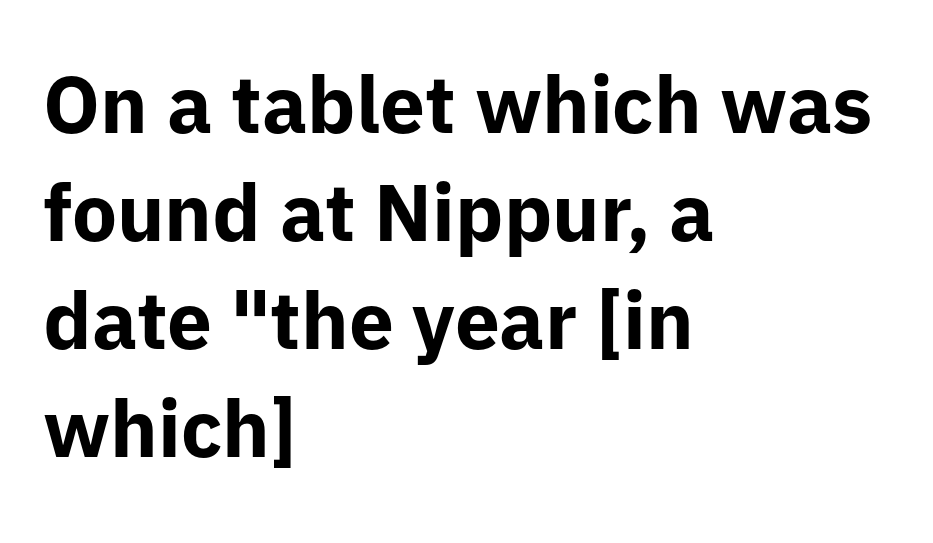
Q: Is the text bold? A: Yes.
Q: Is the text italic (slanted)? A: No, it is upright.
Q: Is the typeface a serif or a sans-serif typeface? A: Sans-serif.
Q: Is the text underlined? A: No.
Q: How is the paragraph aligned? A: Left-aligned.
Q: Is the spacing between letters normal or unusually wide? A: Normal.
Q: Is the spacing between lines tight, normal or loose? A: Normal.
Q: Width (condensed, normal, or wide)? A: Normal.
Q: Stroke contrast? A: Low.
Q: x-height? A: Medium.
Q: Monospaced? A: No.
